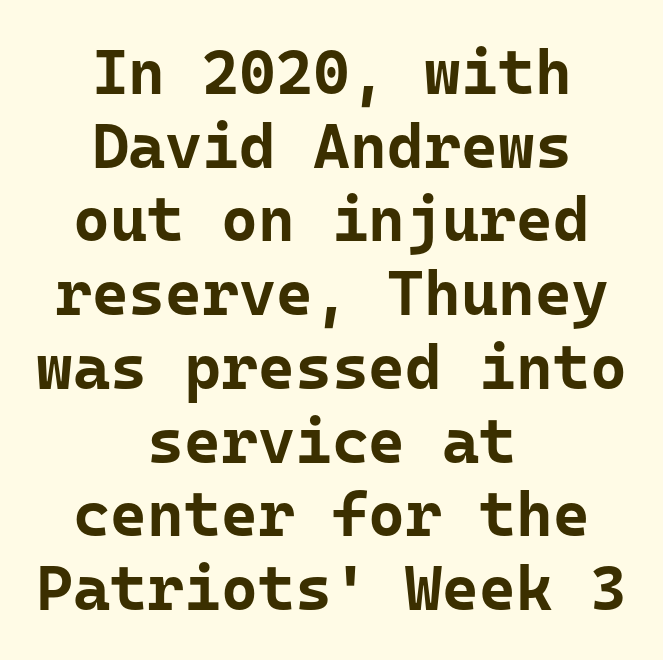
The image shows 63 px bold sans-serif type, upright, monospaced; set centered, line spacing 1.17x, normal letter spacing, not underlined; low stroke contrast and a medium x-height.
